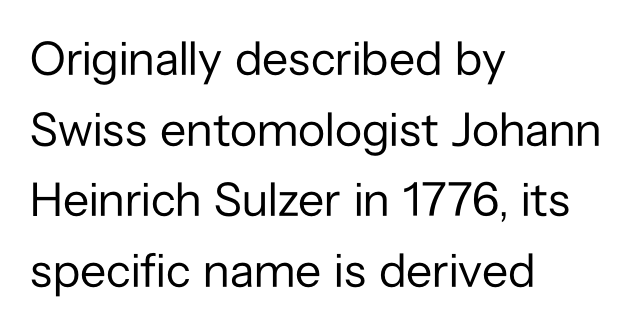
The rendering uses natural spacing where letterforms have individual widths. Each letter's strokes conclude bluntly, with no projecting serifs. Style check: upright. Honestly, the row spacing looks completely unremarkable.
